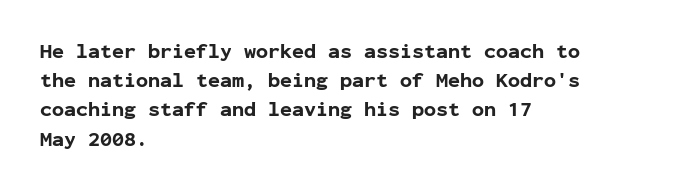
{"italic": "no", "bold": "yes", "underline": "no", "align": "left", "line_spacing": "normal", "line_spacing_ratio": 1.46, "letter_spacing": "normal", "letter_spacing_em": 0.0, "glyph_px": 20}
